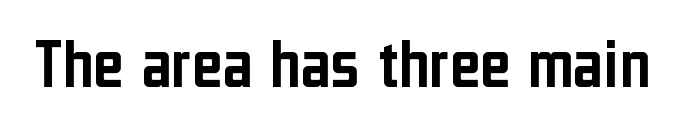
Q: Is the text italic (slanted)? A: No, it is upright.
Q: Is the typeface a serif or a sans-serif typeface? A: Sans-serif.
Q: Is the text underlined? A: No.
Q: Is the spacing between letters normal or unusually wide? A: Normal.
Q: Width (condensed, normal, or wide)? A: Condensed.
Q: Stroke contrast? A: Low.
Q: x-height? A: Medium.
Q: Monospaced? A: No.
